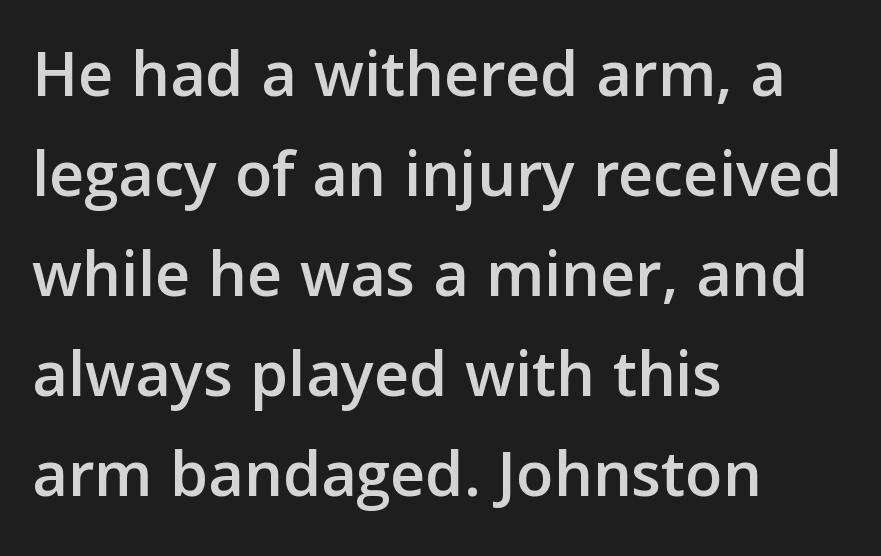
The area under the type is left untouched. Students, observe: this is what conventionally led text looks like. The passage is arranged the way most books set body copy — flush left. Default kerning and tracking; the words read as compact shapes. The passage shown is typed in a proportional face where columns would drift. This rendering employs a face without finishing strokes, i.e., a sans-serif.
